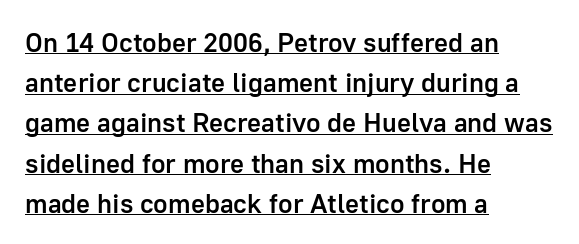
There is no visible air inserted between adjacent glyphs. Interline gaps are of average width in this sample. Leftover space on each line is placed entirely after the last word. A somewhat darkened texture: the type is semibold rather than bold.
